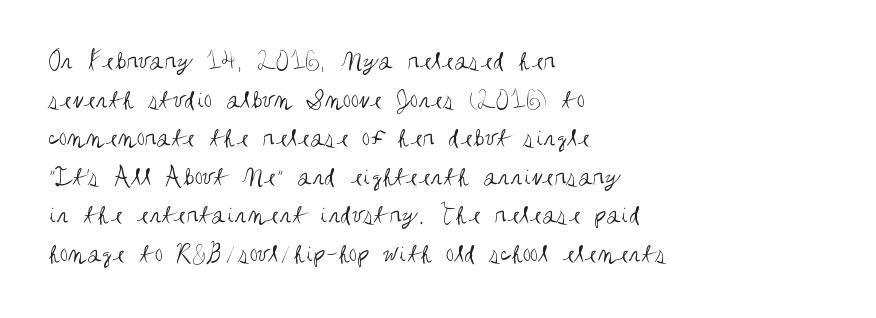
The image shows 27 px text type; set left-aligned, normal line spacing (1.43x), normal letter spacing, not underlined.
